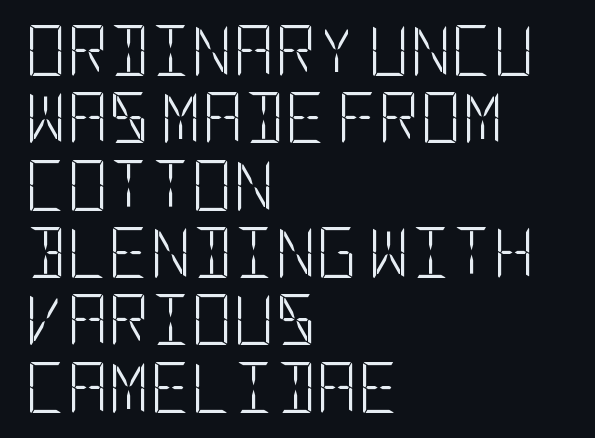
{"serif": "no", "italic": "no", "bold": "no", "weight": "light", "width": "condensed", "stroke_contrast": "low", "x_height": "large", "underline": "no", "align": "left", "line_spacing": "normal", "line_spacing_ratio": 1.32, "letter_spacing": "normal", "letter_spacing_em": 0.0, "glyph_px": 51}
